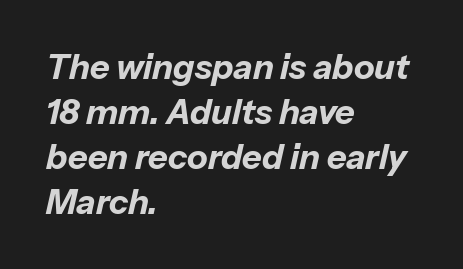
{"italic": "yes", "lean": "right", "slant_degrees": 13, "bold": "yes", "weight": "bold", "width": "normal", "stroke_contrast": "low", "x_height": "medium", "monospaced": "no", "underline": "no", "align": "left", "line_spacing": "normal", "line_spacing_ratio": 1.32, "letter_spacing": "normal", "letter_spacing_em": 0.0, "glyph_px": 34}
